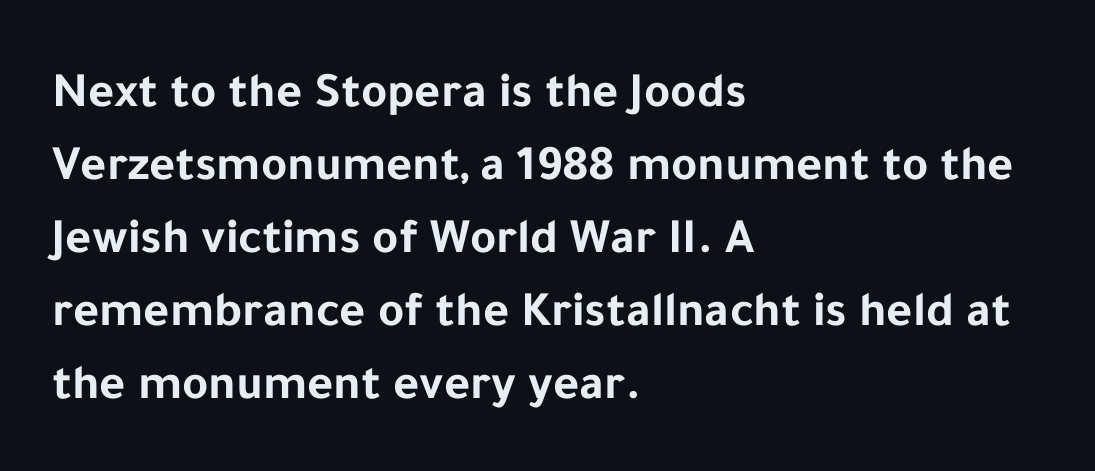
{"serif": "no", "italic": "no", "bold": "yes", "weight": "bold", "width": "normal", "stroke_contrast": "low", "x_height": "medium", "monospaced": "no", "underline": "no", "align": "left", "line_spacing": "normal", "line_spacing_ratio": 1.46, "letter_spacing": "normal", "letter_spacing_em": 0.0, "glyph_px": 50}
